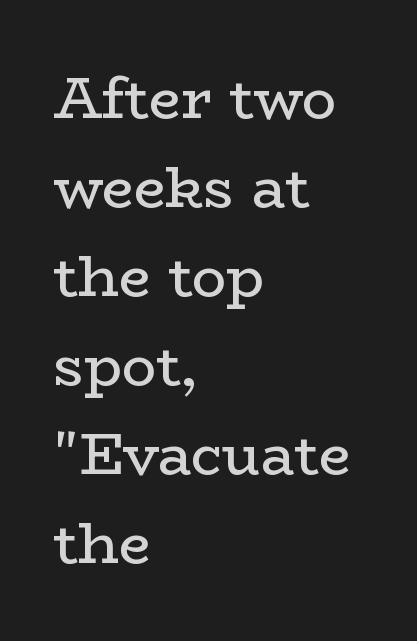
The image shows 57 px regular-weight, wide serif type, upright; set left-aligned, normal line spacing (1.56x), normal letter spacing, not underlined; low stroke contrast and a medium x-height.
